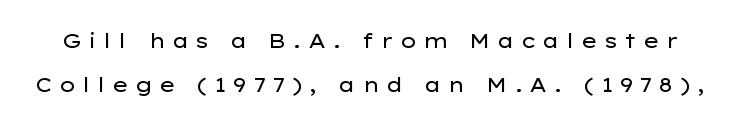
Between one letter and the next there's a generous, obvious gap. The specimen omits any rule beneath the text block's lines. Is the type heavy? It reads as light-to-regular instead. Interline gaps are noticeably wide in this sample. Designer's note — italics off, roman on.
